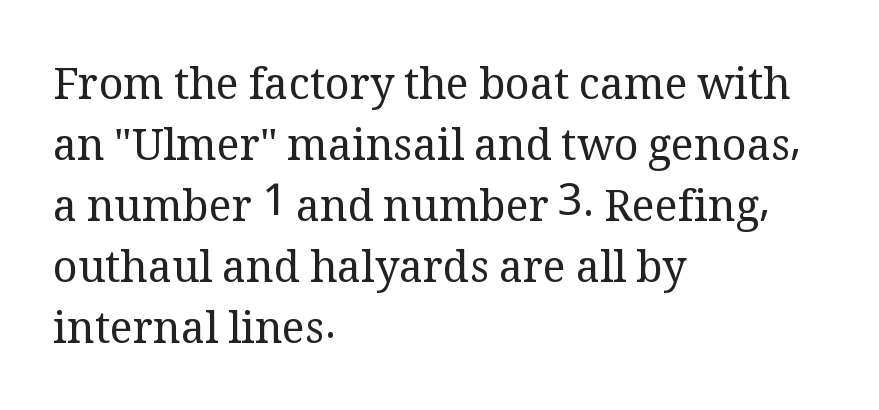
{"serif": "yes", "italic": "no", "bold": "no", "weight": "regular", "width": "normal", "stroke_contrast": "medium", "x_height": "medium", "monospaced": "no", "underline": "no", "align": "left", "line_spacing": "normal", "line_spacing_ratio": 1.42, "letter_spacing": "normal", "letter_spacing_em": 0.0, "glyph_px": 43}
